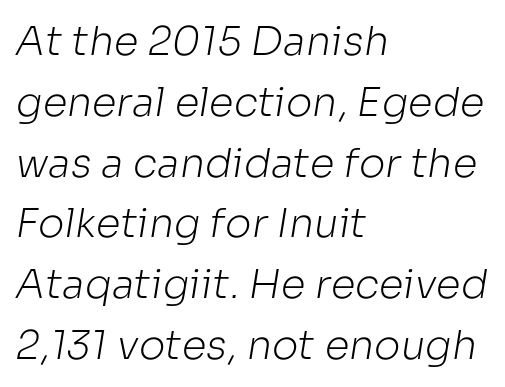
The image shows 40 px light sans-serif type; set left-aligned, normal line spacing (1.52x), normal letter spacing, not underlined; low stroke contrast and a medium x-height.
